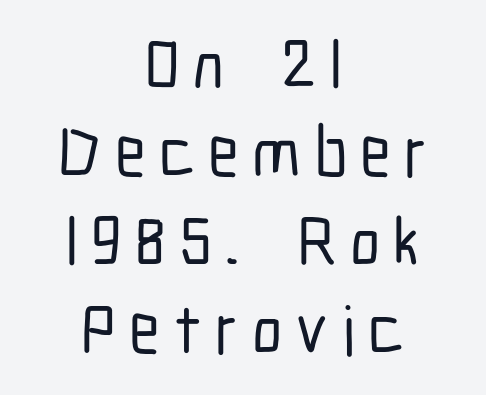
{"serif": "no", "italic": "no", "width": "condensed", "stroke_contrast": "low", "x_height": "medium", "monospaced": "no", "underline": "no", "align": "center", "line_spacing": "normal", "line_spacing_ratio": 1.28, "glyph_px": 69}
